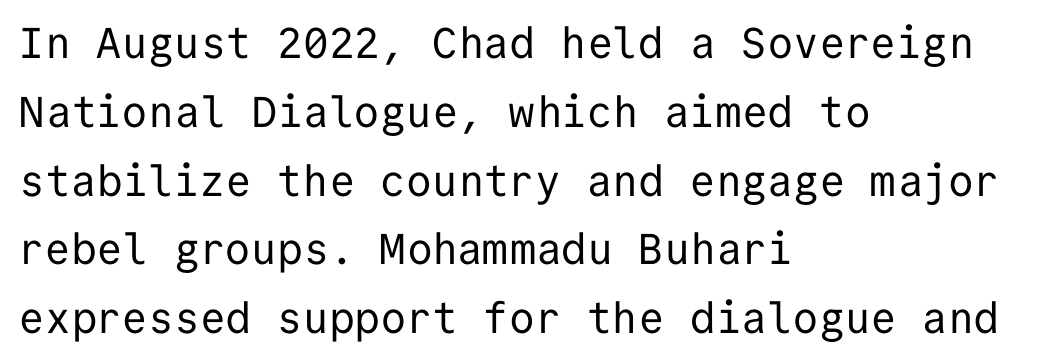
{"serif": "no", "italic": "no", "bold": "no", "weight": "regular", "width": "normal", "stroke_contrast": "low", "x_height": "medium", "monospaced": "yes", "underline": "no", "align": "left", "line_spacing": "normal", "line_spacing_ratio": 1.6, "letter_spacing": "normal", "letter_spacing_em": 0.0, "glyph_px": 43}
